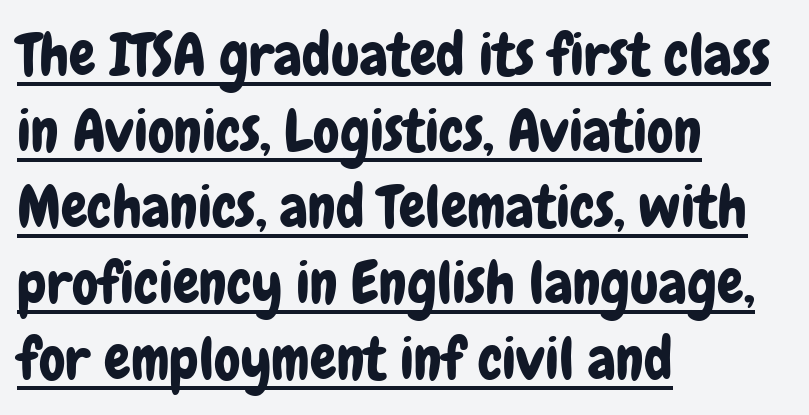
The passage shown is typed in a proportional face where columns would drift. These lines are composed in type without serifs. A typesetter would call this zero additional tracking. A continuous stroke trails under the words, as in a hyperlink.
